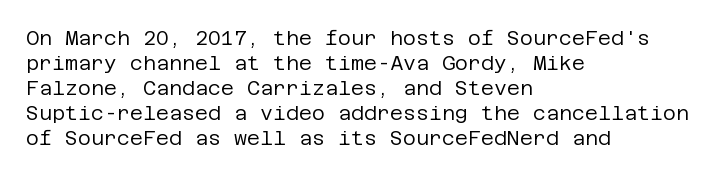
Q: Is the text bold? A: No.
Q: Is the text italic (slanted)? A: No, it is upright.
Q: Is the text underlined? A: No.
Q: How is the paragraph aligned? A: Left-aligned.
Q: Is the spacing between letters normal or unusually wide? A: Normal.
Q: Is the spacing between lines tight, normal or loose? A: Normal.
